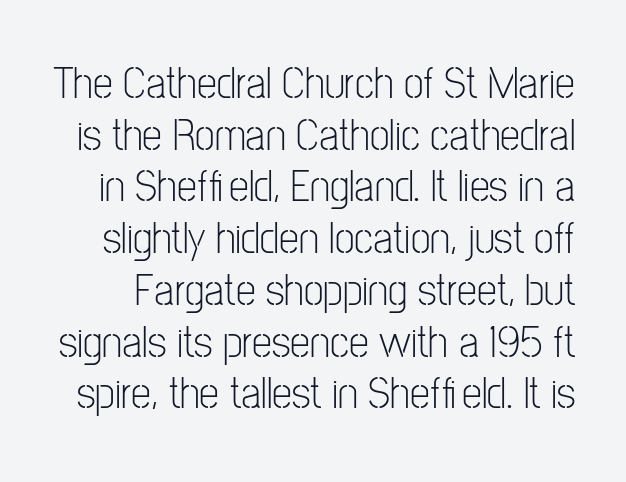
{"serif": "no", "italic": "no", "bold": "no", "weight": "light", "width": "condensed", "stroke_contrast": "low", "x_height": "medium", "monospaced": "no", "underline": "no", "line_spacing": "tight", "line_spacing_ratio": 1.15, "letter_spacing": "normal", "letter_spacing_em": 0.0, "glyph_px": 45}
